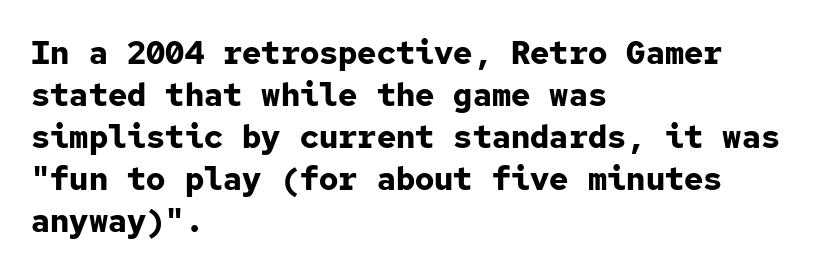
The image shows 32 px bold sans-serif type, upright, monospaced; set left-aligned, normal line spacing (1.31x), normal letter spacing, not underlined; low stroke contrast and a medium x-height.
